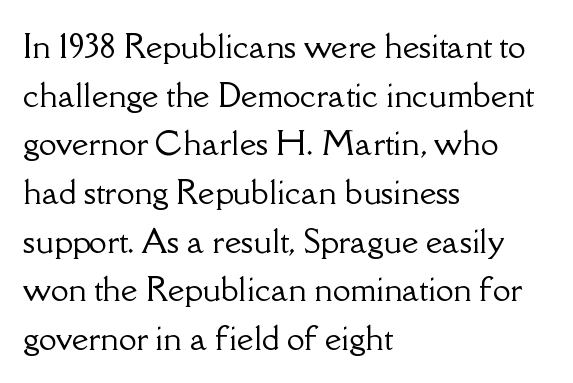
The image shows 32 px serif type, upright; set left-aligned, normal line spacing (1.52x), normal letter spacing, not underlined; low stroke contrast and a small x-height.
